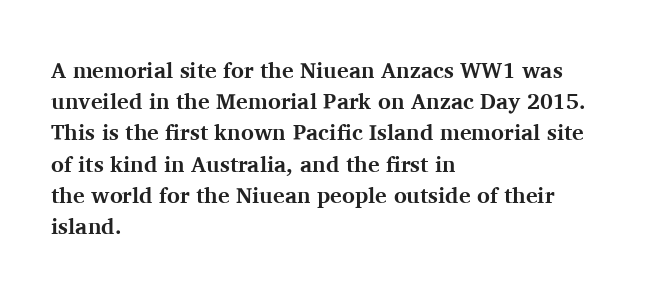
In CSS terms this would be text-align: left. Baseline-to-baseline distance is the conventional proportion of letter height. Notice how the stems are strictly vertical — no italics here. The space beneath each line is pristine and unruled. Spacing between characters is what you'd get straight out of the box. The passage shown is emphatically bold.
